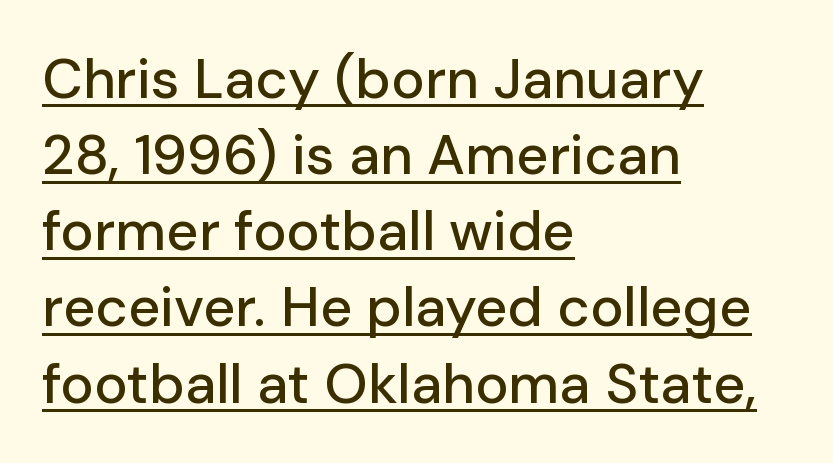
{"serif": "no", "italic": "no", "width": "normal", "stroke_contrast": "low", "x_height": "medium", "monospaced": "no", "underline": "yes", "align": "left", "line_spacing": "normal", "line_spacing_ratio": 1.36, "letter_spacing": "normal", "letter_spacing_em": 0.0, "glyph_px": 56}
